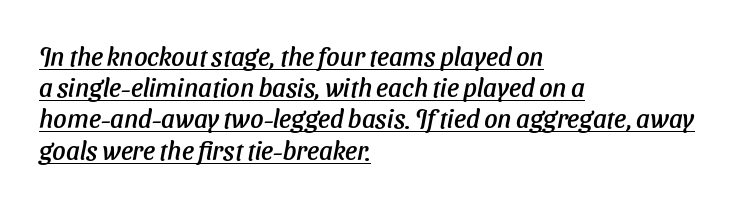
Q: Is the text italic (slanted)? A: Yes, it leans right by about 11 degrees.
Q: Is the text underlined? A: Yes.
Q: How is the paragraph aligned? A: Left-aligned.
Q: Is the spacing between letters normal or unusually wide? A: Normal.
